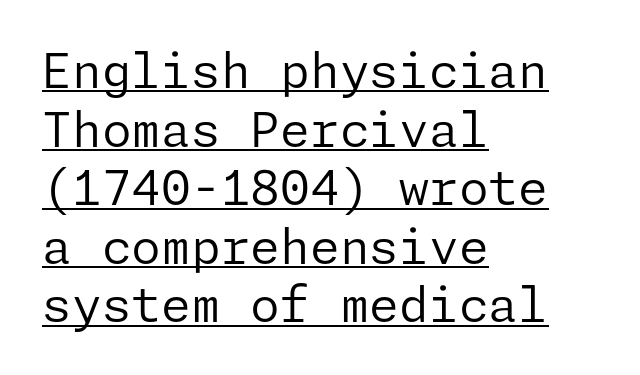
The image shows 48 px regular-weight sans-serif type, upright; set left-aligned, line spacing 1.22x, normal letter spacing, underlined; low stroke contrast and a medium x-height.
